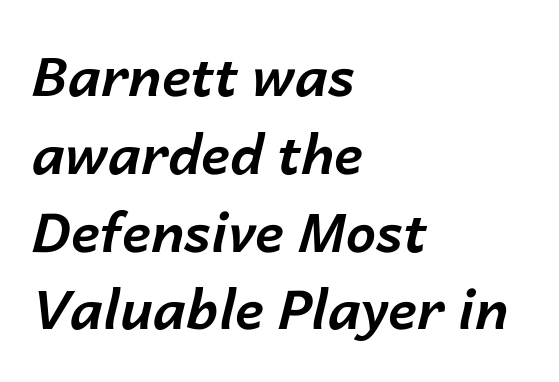
Q: Is the text bold? A: Yes.
Q: Is the text italic (slanted)? A: Yes, it leans right by about 14 degrees.
Q: Is the text underlined? A: No.
Q: How is the paragraph aligned? A: Left-aligned.
Q: Is the spacing between letters normal or unusually wide? A: Normal.
Q: Is the spacing between lines tight, normal or loose? A: Normal.
Q: Width (condensed, normal, or wide)? A: Normal.
Q: Stroke contrast? A: Low.
Q: x-height? A: Medium.
Q: Monospaced? A: No.
